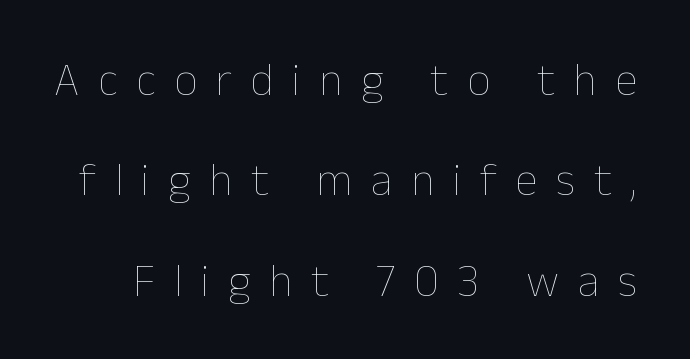
Q: Is the text bold? A: No.
Q: Is the text italic (slanted)? A: No, it is upright.
Q: Is the text underlined? A: No.
Q: Is the spacing between letters normal or unusually wide? A: Unusually wide.
Q: Is the spacing between lines tight, normal or loose? A: Loose.
Q: Width (condensed, normal, or wide)? A: Normal.
Q: Stroke contrast? A: Low.
Q: x-height? A: Medium.
Q: Monospaced? A: No.
